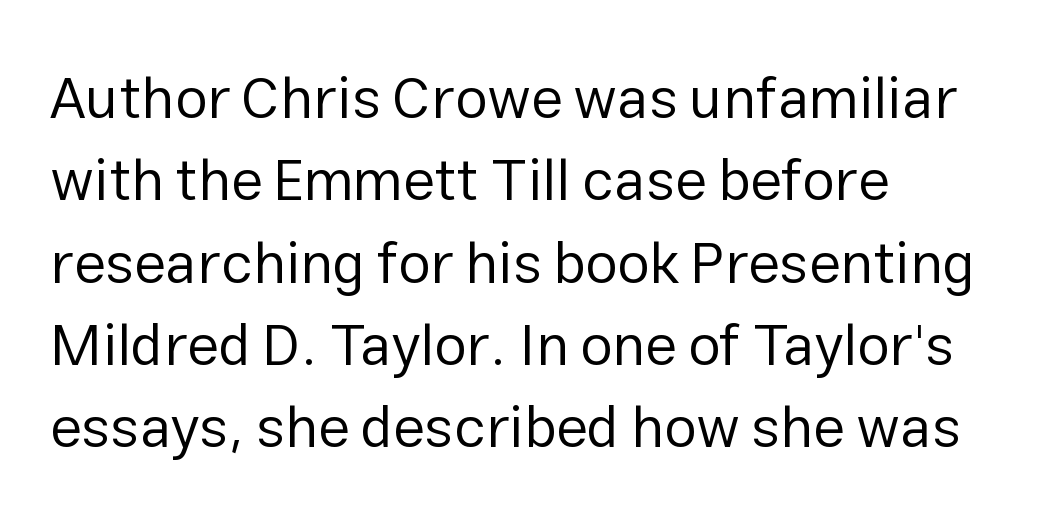
Horizontal alignment here is leftward, the default for most running prose. Rows of type keep a routine distance in the vertical direction. Varying glyph widths throughout — classic text-font behaviour. Anything drawn beneath the words? Only blank space. The rendering shows plain stroke endings on the letterforms — a sans-serif design.
